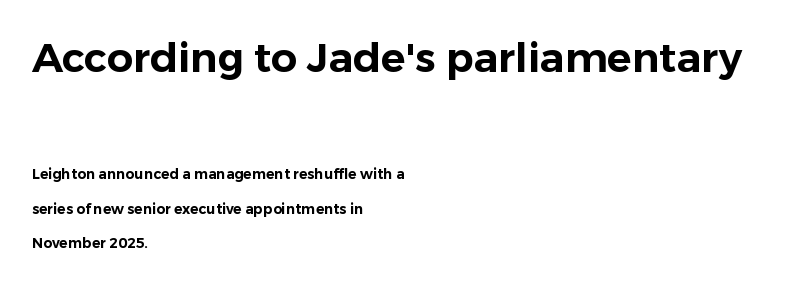
All the whitespace from short lines collects on the right. Vertical spacing — loose. Serifs: no, the terminals of the letterforms are clean. Here the designer chose a conventional face with non-uniform glyph widths. Clear beneath every line of the passage.
